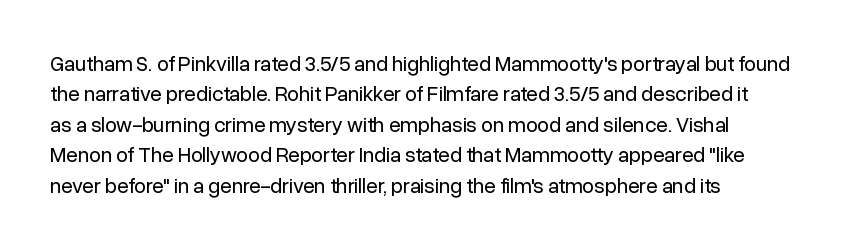
The image shows 21 px text type, upright; set normal line spacing (1.45x), normal letter spacing, not underlined.
